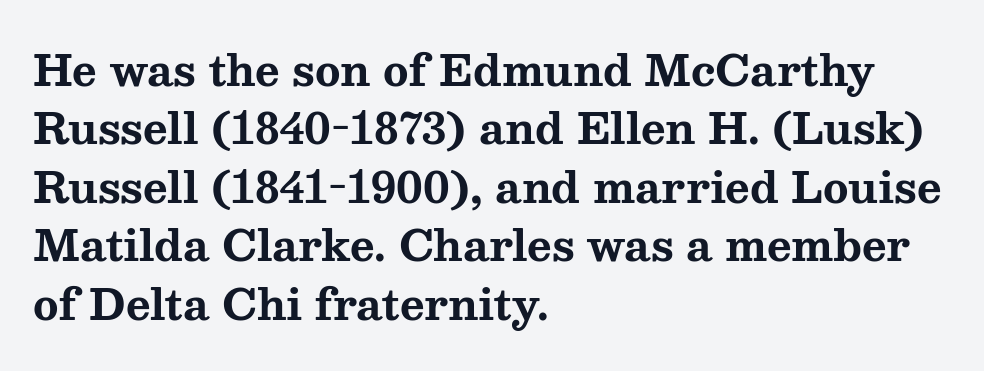
Standard letterfit; no display-style spreading of the glyphs. Look at the stroke-to-counter ratio: heavy, a bold. These lines stack with their left ends in a neat column. You can tell it's not italic because the verticals are truly vertical. A clean baseline with only descenders dipping below it. The rows are spaced the way most documents space them.
